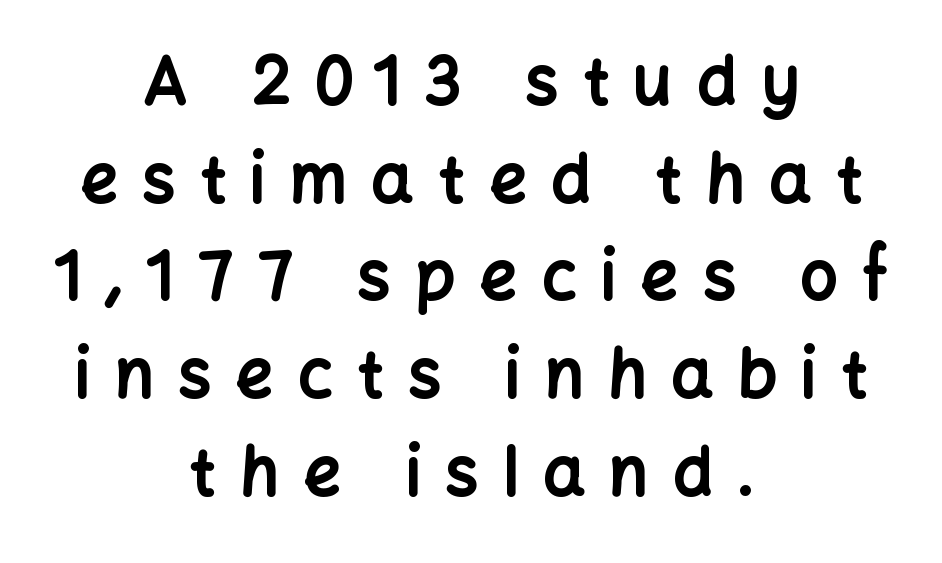
The image shows 66 px bold sans-serif type, upright; set centered, normal line spacing (1.48x), unusually wide letter spacing (+0.37 em), not underlined; low stroke contrast and a medium x-height.
